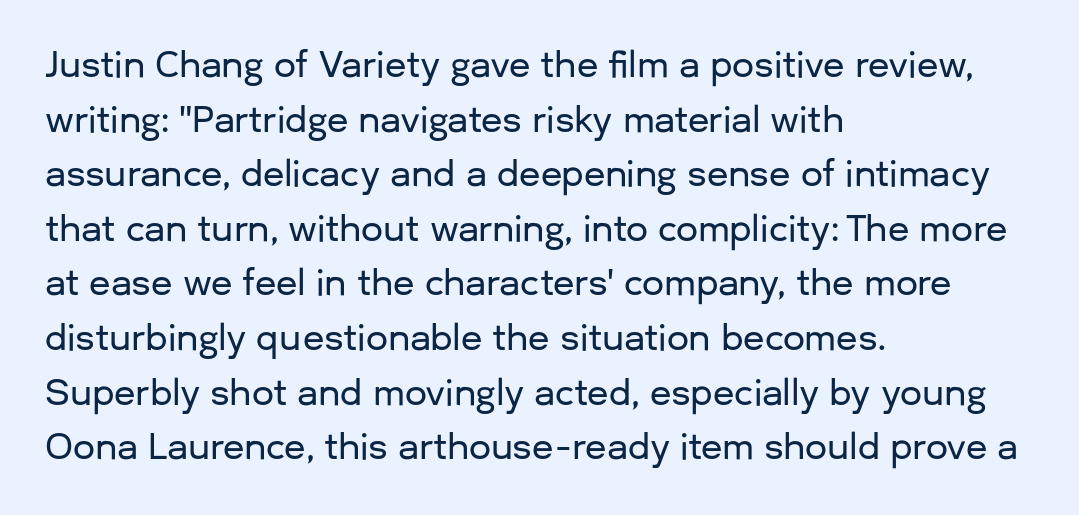
The image shows 35 px sans-serif type, upright; set left-aligned, normal line spacing (1.56x), normal letter spacing, not underlined; low stroke contrast and a medium x-height.
